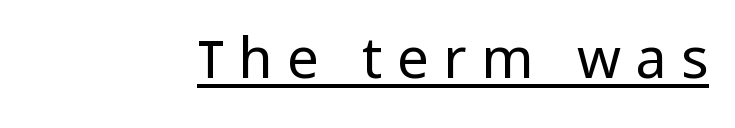
The letters advance in unequal steps, a hallmark of proportional type. Note: no serifs on the glyphs. The passage shown is not bold in any degree. Horizontal alignment here is rightward, an uncommon choice for prose. The rendering inserts visible extra space after every character. The letters stand upright; this is a roman face.
